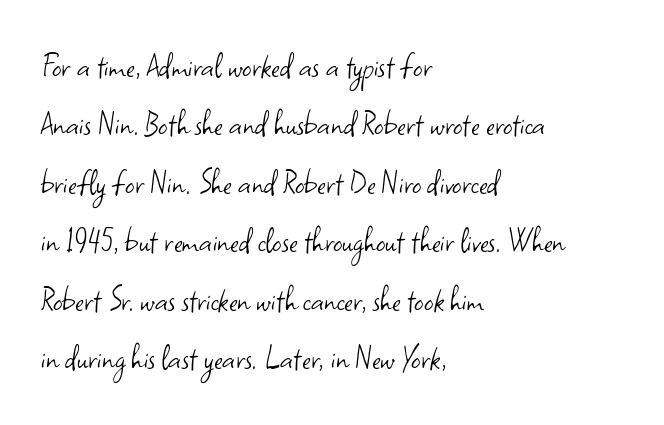
The glyphs in this specimen are sans serif. Heaviness? Minimal to ordinary, like unemphasized prose. A typesetter would call this leading conventional body-copy spacing. Varying glyph widths throughout — classic text-font behaviour.
